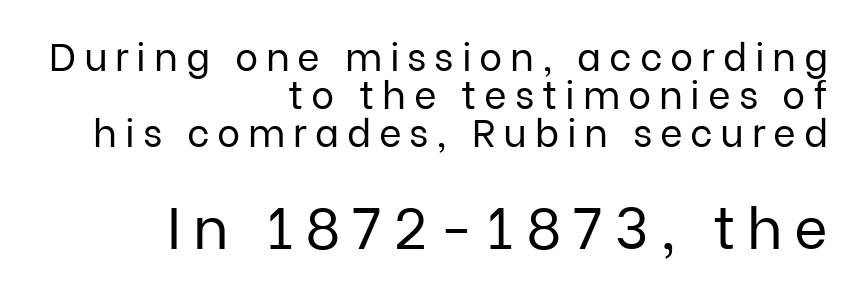
{"serif": "no", "italic": "no", "bold": "no", "weight": "regular", "width": "normal", "stroke_contrast": "low", "x_height": "medium", "monospaced": "no", "underline": "no", "align": "right", "line_spacing": "tight", "line_spacing_ratio": 0.97, "letter_spacing": "wide", "letter_spacing_em": 0.2, "larger_block": "second", "size_ratio": 1.49, "glyph_px": 58}
